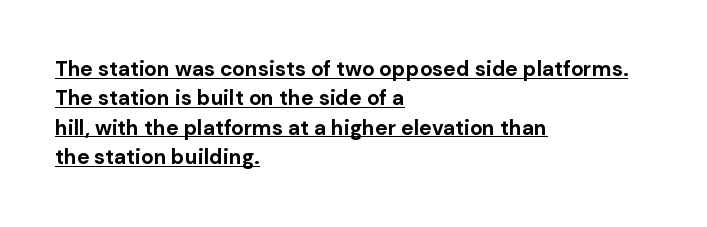
{"italic": "no", "bold": "yes", "underline": "yes", "align": "left", "line_spacing": "normal", "line_spacing_ratio": 1.4, "letter_spacing": "normal", "letter_spacing_em": 0.0, "glyph_px": 21}
